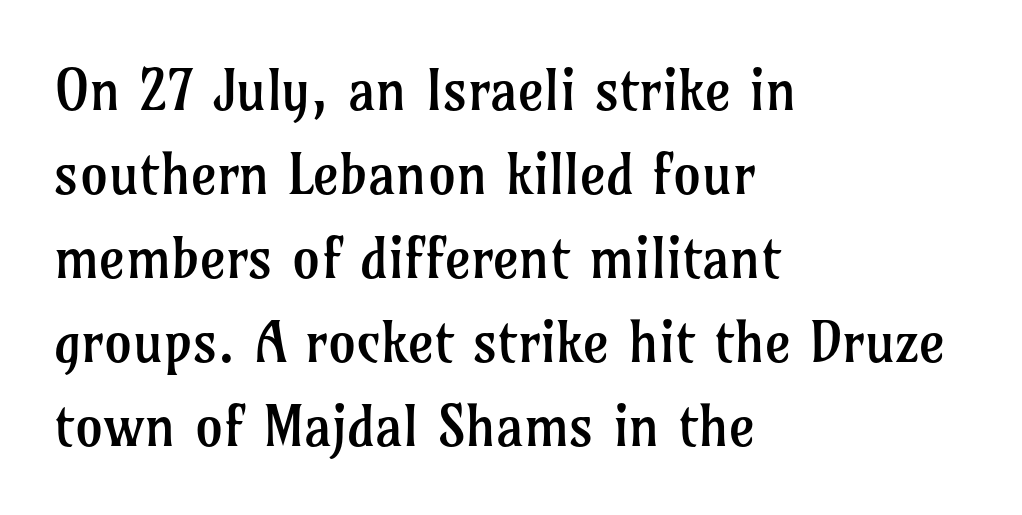
{"serif": "yes", "italic": "no", "bold": "no", "weight": "regular", "width": "normal", "stroke_contrast": "low", "x_height": "medium", "monospaced": "no", "underline": "no", "align": "left", "line_spacing": "normal", "line_spacing_ratio": 1.5, "letter_spacing": "normal", "letter_spacing_em": 0.0, "glyph_px": 56}
